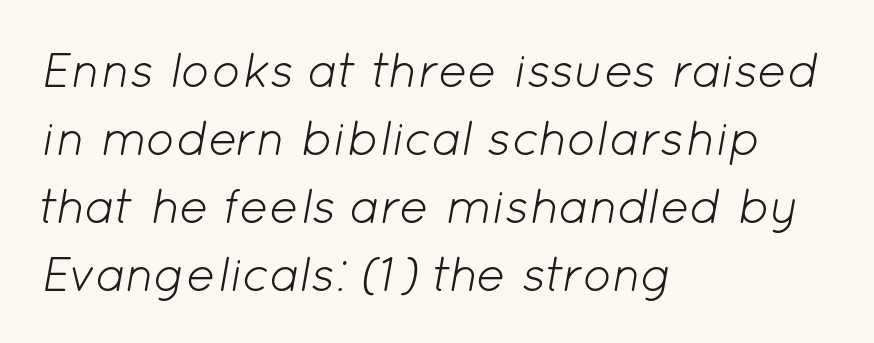
Q: Is the text bold? A: No.
Q: Is the text italic (slanted)? A: Yes, it leans right by about 12 degrees.
Q: Is the text underlined? A: No.
Q: How is the paragraph aligned? A: Left-aligned.
Q: Is the spacing between letters normal or unusually wide? A: Normal.
Q: Is the spacing between lines tight, normal or loose? A: Normal.
Q: Width (condensed, normal, or wide)? A: Normal.
Q: Stroke contrast? A: Low.
Q: x-height? A: Medium.
Q: Monospaced? A: No.
